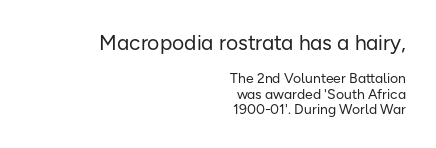
A clean baseline with only descenders dipping below it. Size hierarchy here favors the leading block over the trailing one. Words appear dense and cohesive because spacing is normal. This is roman type, the default non-slanted kind. Compared with typical paragraphs, the rows here are closer together.
